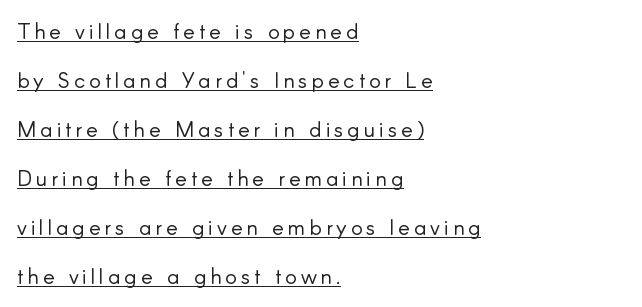
{"italic": "no", "bold": "no", "underline": "yes", "align": "left", "line_spacing": "loose", "line_spacing_ratio": 2.23, "glyph_px": 22}
